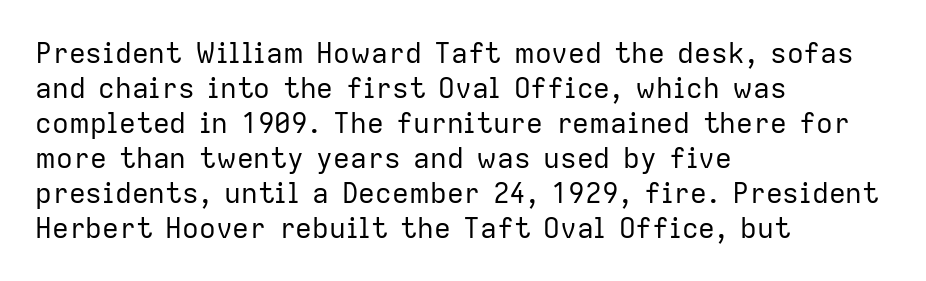
Visually the block forms a straight wall on the left and a jagged coastline on the right. Interline gaps are of average width in this sample. The font family rendered here belongs to the sans-serif group. No chunkiness to these letters — they're not bold. Style check: upright.
